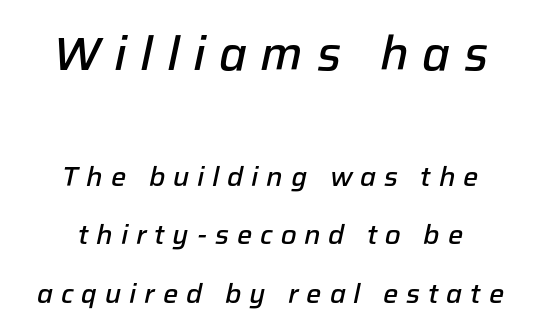
The image shows 47 px semibold type, italic (leaning right); set centered, loose line spacing (2.16x), unusually wide letter spacing (+0.29 em), not underlined; the first (top) block is 1.74x larger; low stroke contrast and a medium x-height.
